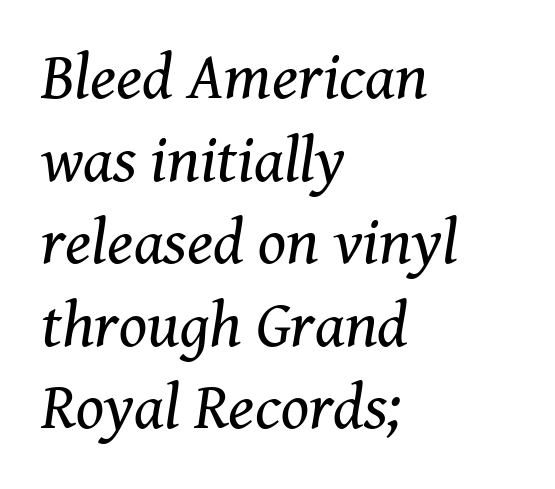
{"serif": "yes", "italic": "yes", "lean": "right", "slant_degrees": 8, "bold": "no", "weight": "regular", "width": "normal", "stroke_contrast": "medium", "x_height": "medium", "monospaced": "no", "underline": "no", "align": "left", "line_spacing": "normal", "line_spacing_ratio": 1.27, "letter_spacing": "normal", "letter_spacing_em": 0.0, "glyph_px": 65}
